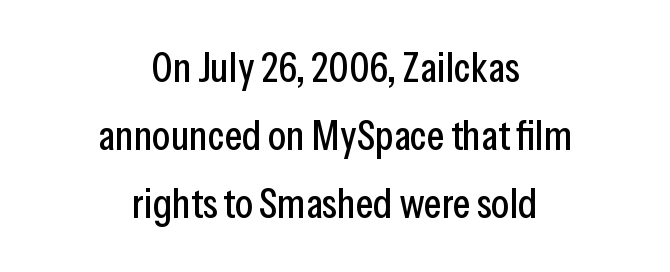
These lines were composed using upright roman letters. Here the designer chose a conventional face with non-uniform glyph widths. Descender tails drop into unmarked territory. One glance says typical: line gaps are just what's usual.
